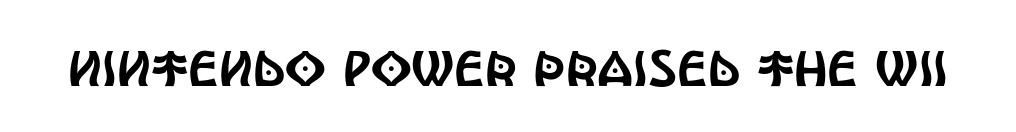
Q: Is the text italic (slanted)? A: No, it is upright.
Q: Is the typeface a serif or a sans-serif typeface? A: Sans-serif.
Q: Is the text underlined? A: No.
Q: Is the spacing between letters normal or unusually wide? A: Normal.
Q: Width (condensed, normal, or wide)? A: Condensed.
Q: x-height? A: Large.
Q: Monospaced? A: No.
